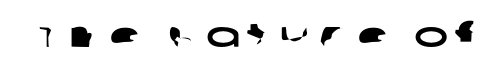
Q: Is the typeface a serif or a sans-serif typeface? A: Sans-serif.
Q: Is the text underlined? A: No.
Q: Is the spacing between letters normal or unusually wide? A: Unusually wide.
Q: Width (condensed, normal, or wide)? A: Wide.
Q: Stroke contrast? A: Low.
Q: x-height? A: Large.
Q: Monospaced? A: No.
